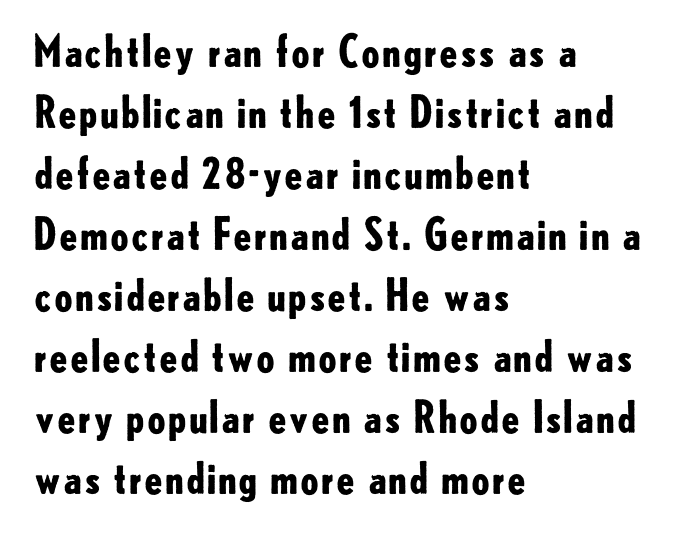
The image shows 43 px bold sans-serif type, upright; set left-aligned, normal line spacing (1.42x), normal letter spacing, not underlined; low stroke contrast and a small x-height.
